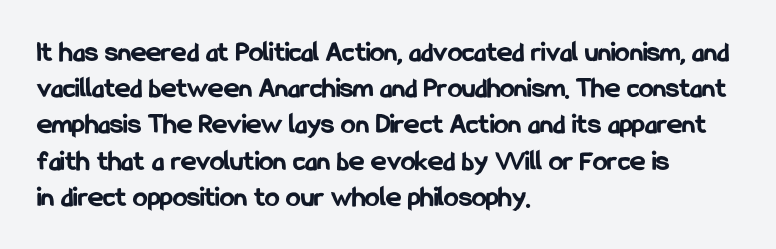
{"serif": "no", "italic": "no", "bold": "yes", "weight": "bold", "width": "condensed", "stroke_contrast": "low", "x_height": "medium", "monospaced": "no", "underline": "no", "align": "left", "line_spacing": "normal", "line_spacing_ratio": 1.25, "letter_spacing": "normal", "letter_spacing_em": 0.0, "glyph_px": 29}
